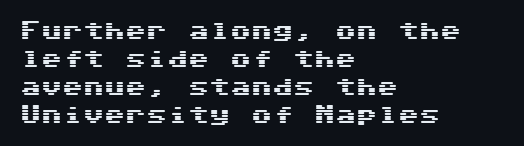
The image shows 21 px text type, upright; set left-aligned, normal line spacing (1.33x), normal letter spacing, not underlined.
